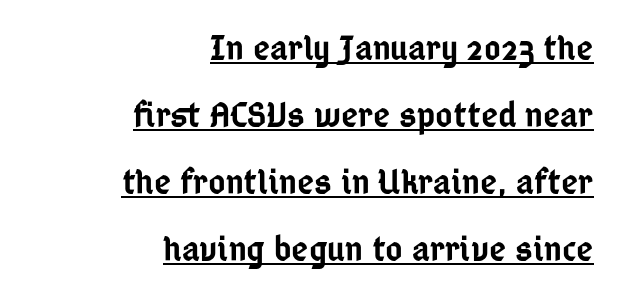
Is there any slant? The stems are plumb. The letters carry no serifs — their stems end cleanly without finishing strokes. The tracking reads as untouched default to a designer's eye. Slightly chunky letters — semibold, I'd say, not full bold. Looks like regular typesetting: each glyph gets only the width it needs. The lettering is marked with a stroke running underneath it.
